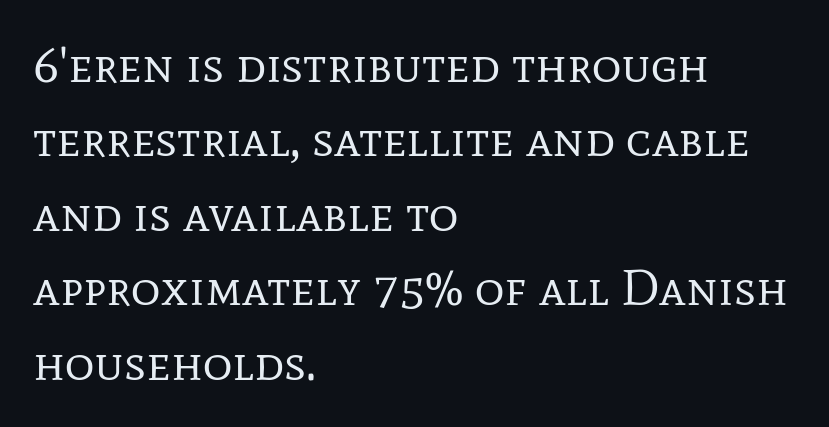
{"serif": "yes", "italic": "no", "bold": "no", "weight": "regular", "width": "normal", "stroke_contrast": "low", "x_height": "medium", "monospaced": "no", "underline": "no", "align": "left", "line_spacing": "normal", "line_spacing_ratio": 1.46, "letter_spacing": "normal", "letter_spacing_em": 0.0, "glyph_px": 51}
